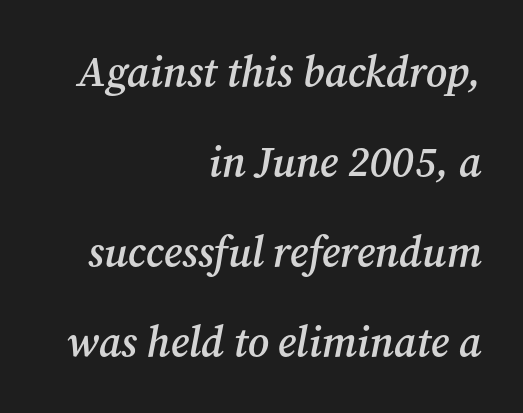
Q: Is the text bold? A: Semi-bold.
Q: Is the text italic (slanted)? A: Yes, it leans right by about 12 degrees.
Q: Is the typeface a serif or a sans-serif typeface? A: Serif.
Q: Is the text underlined? A: No.
Q: How is the paragraph aligned? A: Right-aligned.
Q: Is the spacing between letters normal or unusually wide? A: Normal.
Q: Is the spacing between lines tight, normal or loose? A: Loose.
Q: Width (condensed, normal, or wide)? A: Normal.
Q: Stroke contrast? A: Medium.
Q: x-height? A: Medium.
Q: Monospaced? A: No.
